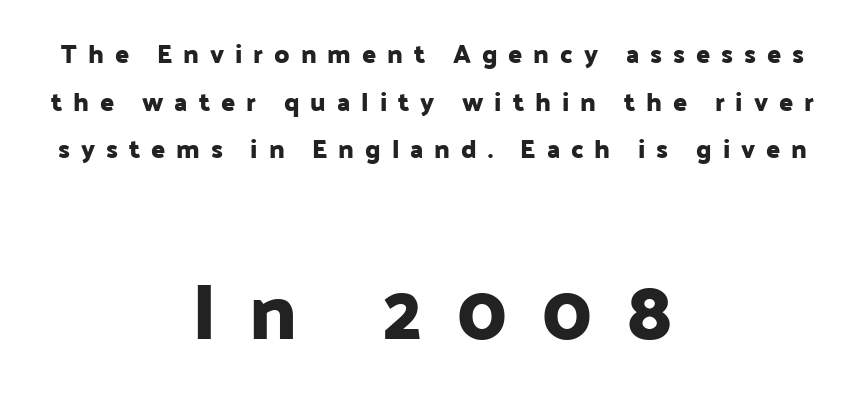
{"serif": "no", "italic": "no", "width": "normal", "stroke_contrast": "low", "x_height": "medium", "monospaced": "no", "underline": "no", "align": "center", "line_spacing_ratio": 1.83, "letter_spacing": "wide", "letter_spacing_em": 0.42, "larger_block": "second", "size_ratio": 3.04, "glyph_px": 79}
